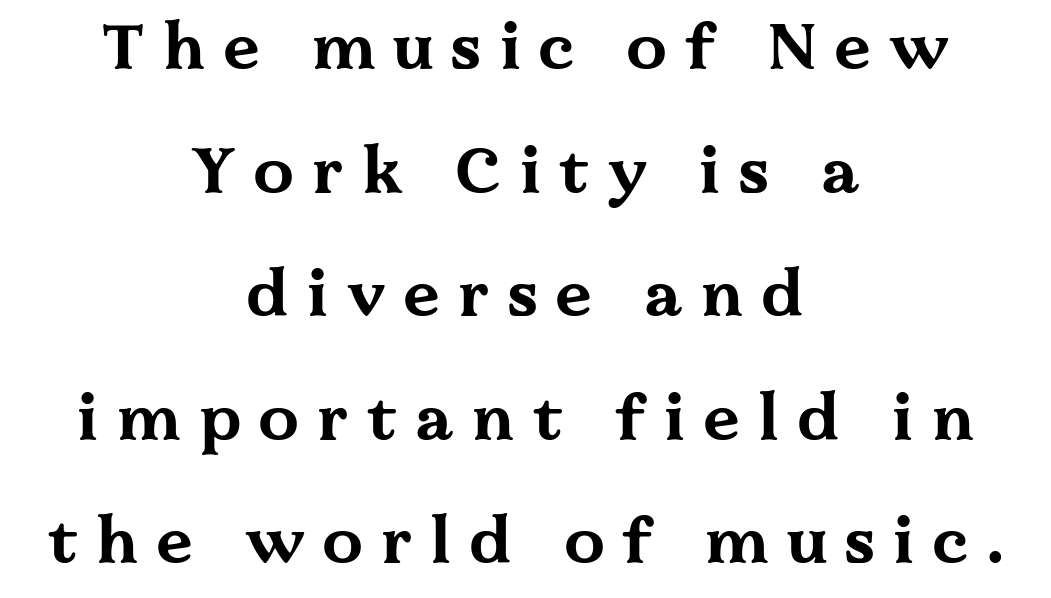
Q: Is the text bold? A: Yes.
Q: Is the text italic (slanted)? A: No, it is upright.
Q: Is the typeface a serif or a sans-serif typeface? A: Serif.
Q: Is the text underlined? A: No.
Q: How is the paragraph aligned? A: Centered.
Q: Is the spacing between letters normal or unusually wide? A: Unusually wide.
Q: Is the spacing between lines tight, normal or loose? A: Loose.
Q: Width (condensed, normal, or wide)? A: Wide.
Q: Stroke contrast? A: Medium.
Q: x-height? A: Medium.
Q: Monospaced? A: No.
